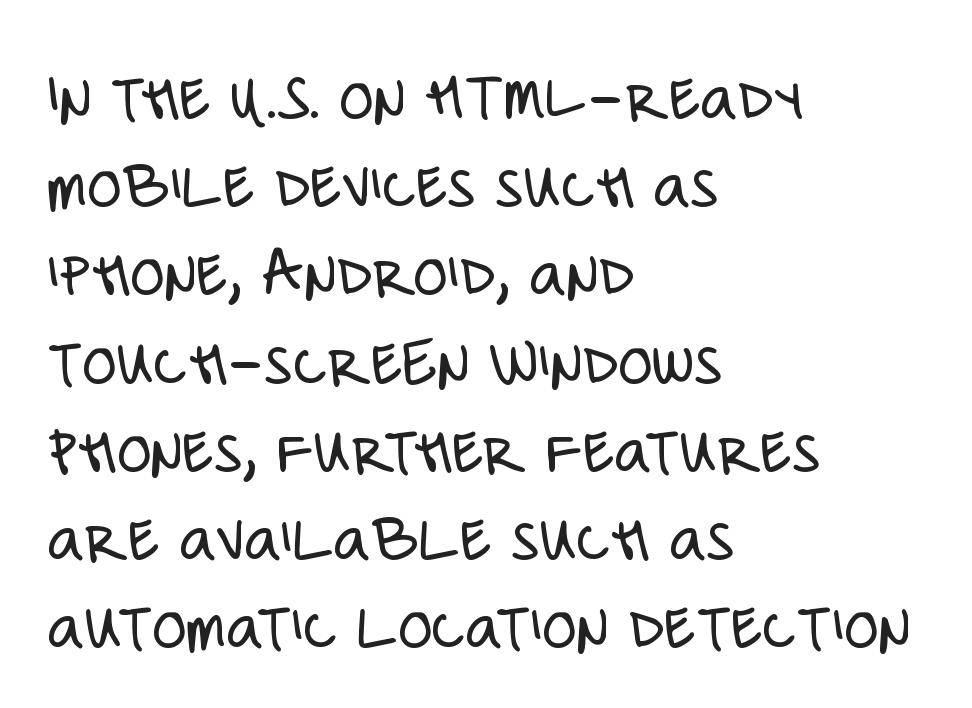
Q: Is the text bold? A: No.
Q: Is the text italic (slanted)? A: No, it is upright.
Q: Is the typeface a serif or a sans-serif typeface? A: Sans-serif.
Q: Is the text underlined? A: No.
Q: How is the paragraph aligned? A: Left-aligned.
Q: Is the spacing between letters normal or unusually wide? A: Normal.
Q: Is the spacing between lines tight, normal or loose? A: Normal.
Q: Width (condensed, normal, or wide)? A: Condensed.
Q: Stroke contrast? A: Low.
Q: x-height? A: Large.
Q: Monospaced? A: No.
